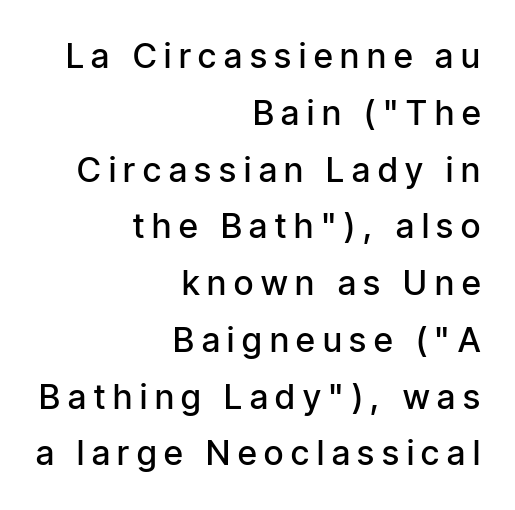
{"serif": "no", "italic": "no", "bold": "semi", "weight": "semibold", "width": "condensed", "stroke_contrast": "low", "x_height": "medium", "monospaced": "no", "underline": "no", "align": "right", "line_spacing": "normal", "line_spacing_ratio": 1.67, "letter_spacing": "wide", "letter_spacing_em": 0.23, "glyph_px": 34}
